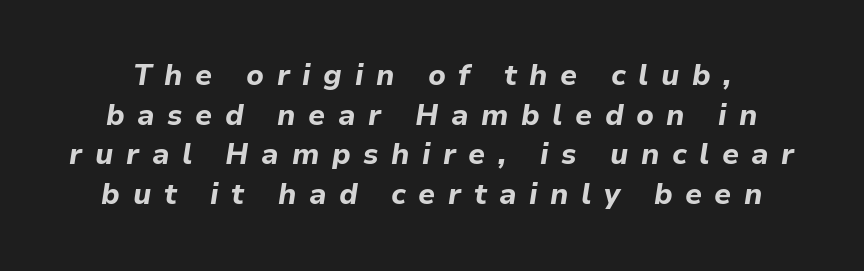
{"italic": "yes", "lean": "right", "slant_degrees": 9, "bold": "yes", "weight": "bold", "width": "normal", "stroke_contrast": "low", "x_height": "medium", "monospaced": "no", "underline": "no", "line_spacing": "normal", "line_spacing_ratio": 1.37, "letter_spacing": "wide", "letter_spacing_em": 0.43, "glyph_px": 29}
